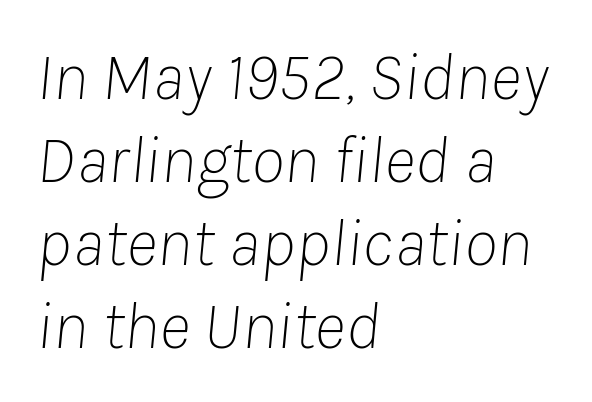
The image shows 68 px thin type, italic (leaning right); set left-aligned, line spacing 1.22x, normal letter spacing, not underlined; low stroke contrast and a medium x-height.
